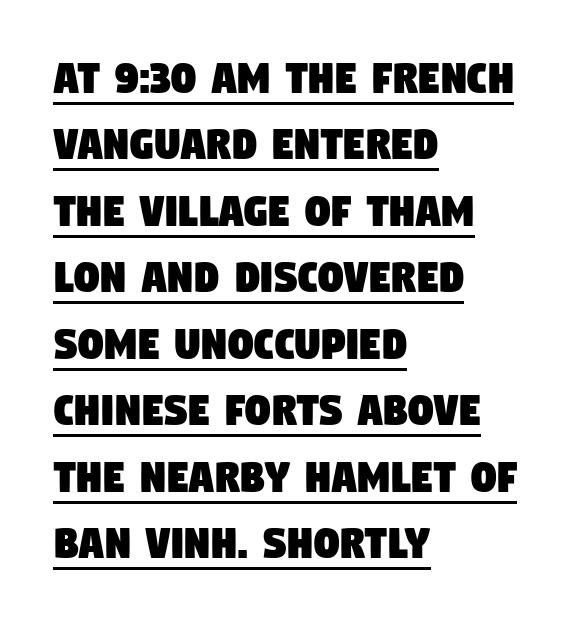
Regarding serifs, this sample does without them. The tracking reads as untouched default to a designer's eye. In CSS terms this would be text-align: left. Baseline-to-baseline distance is the conventional proportion of letter height.
